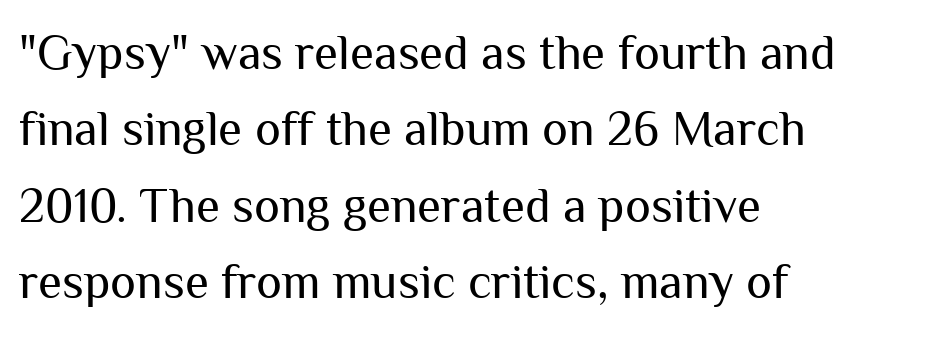
{"serif": "no", "italic": "no", "bold": "no", "weight": "regular", "width": "normal", "stroke_contrast": "medium", "x_height": "medium", "monospaced": "no", "underline": "no", "align": "left", "line_spacing": "normal", "line_spacing_ratio": 1.56, "letter_spacing": "normal", "letter_spacing_em": 0.0, "glyph_px": 49}
